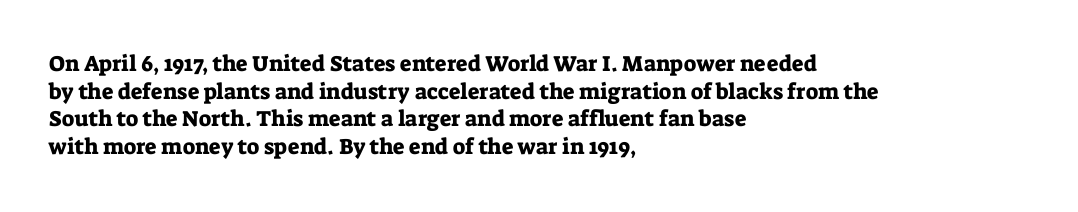
{"italic": "no", "underline": "no", "align": "left", "line_spacing": "normal", "line_spacing_ratio": 1.26, "letter_spacing": "normal", "letter_spacing_em": 0.0, "glyph_px": 22}
